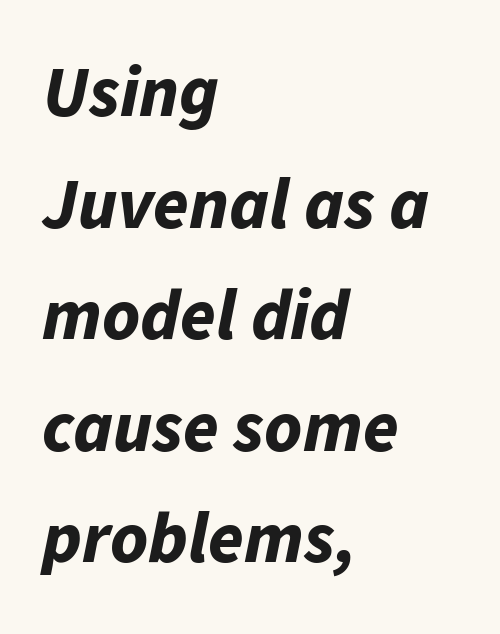
{"italic": "yes", "lean": "right", "slant_degrees": 11, "bold": "yes", "weight": "bold", "width": "normal", "stroke_contrast": "low", "x_height": "medium", "monospaced": "no", "underline": "no", "align": "left", "line_spacing": "normal", "line_spacing_ratio": 1.55, "letter_spacing": "normal", "letter_spacing_em": 0.0, "glyph_px": 72}
